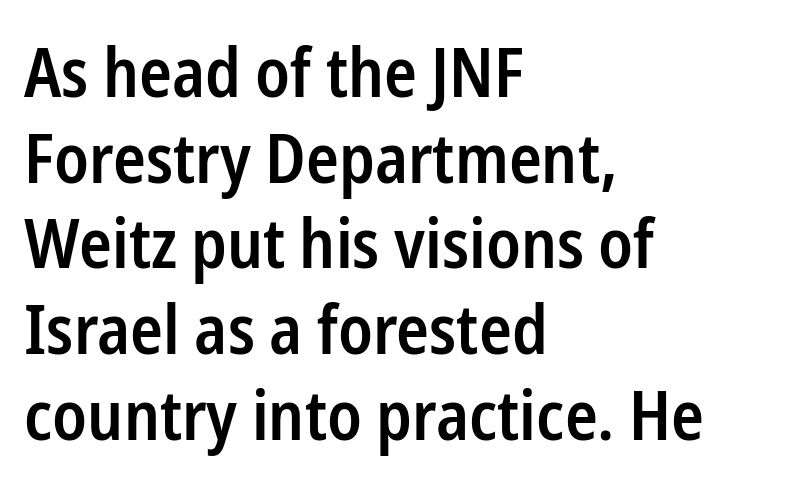
The image shows 68 px semibold, condensed sans-serif type, upright; set left-aligned, normal line spacing (1.26x), normal letter spacing, not underlined; low stroke contrast and a medium x-height.
